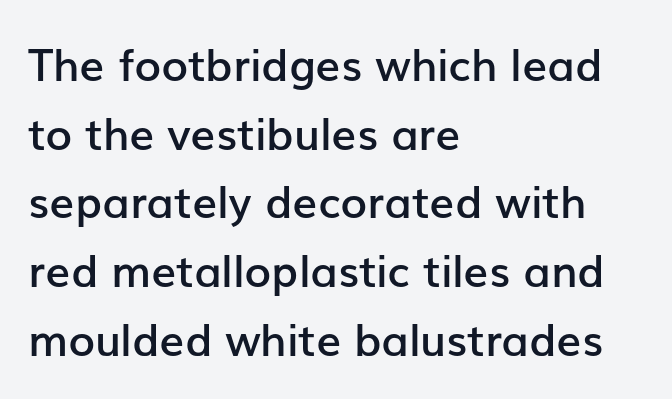
Q: Is the text bold? A: Semi-bold.
Q: Is the text italic (slanted)? A: No, it is upright.
Q: Is the typeface a serif or a sans-serif typeface? A: Sans-serif.
Q: Is the text underlined? A: No.
Q: How is the paragraph aligned? A: Left-aligned.
Q: Is the spacing between letters normal or unusually wide? A: Normal.
Q: Is the spacing between lines tight, normal or loose? A: Normal.
Q: Width (condensed, normal, or wide)? A: Normal.
Q: Stroke contrast? A: Low.
Q: x-height? A: Medium.
Q: Monospaced? A: No.
